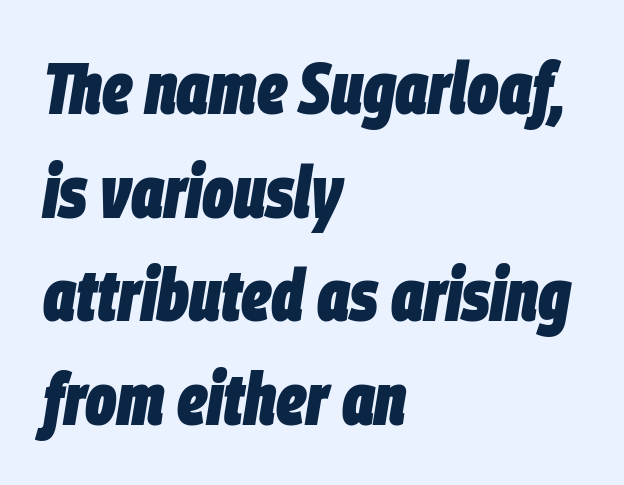
{"italic": "yes", "lean": "right", "slant_degrees": 9, "bold": "yes", "weight": "heavy", "width": "condensed", "stroke_contrast": "low", "x_height": "large", "monospaced": "no", "underline": "no", "align": "left", "line_spacing": "normal", "line_spacing_ratio": 1.42, "letter_spacing": "normal", "letter_spacing_em": 0.0, "glyph_px": 73}
